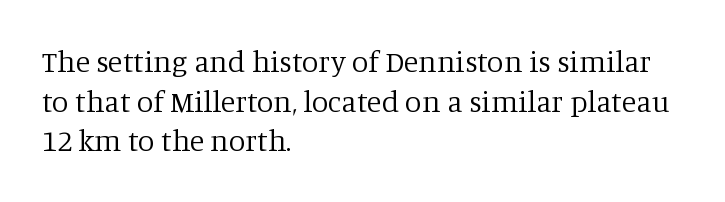
The image shows 30 px regular-weight serif type, upright; set left-aligned, normal line spacing (1.32x), normal letter spacing, not underlined; low stroke contrast and a large x-height.
